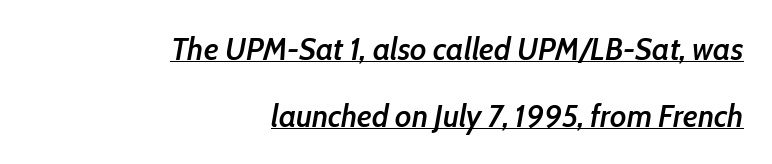
{"italic": "yes", "lean": "right", "slant_degrees": 10, "bold": "semi", "weight": "semibold", "width": "condensed", "stroke_contrast": "low", "x_height": "medium", "monospaced": "no", "underline": "yes", "align": "right", "line_spacing": "loose", "line_spacing_ratio": 2.08, "letter_spacing": "normal", "letter_spacing_em": 0.0, "glyph_px": 32}
